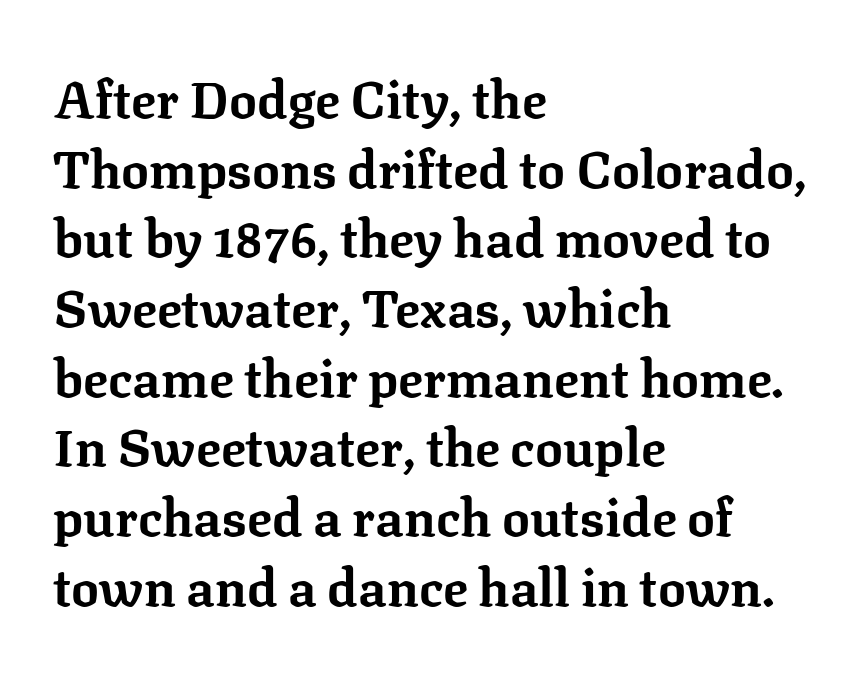
{"serif": "yes", "italic": "no", "bold": "yes", "weight": "bold", "width": "normal", "stroke_contrast": "low", "x_height": "medium", "monospaced": "no", "underline": "no", "align": "left", "line_spacing": "normal", "line_spacing_ratio": 1.34, "letter_spacing": "normal", "letter_spacing_em": 0.0, "glyph_px": 52}
